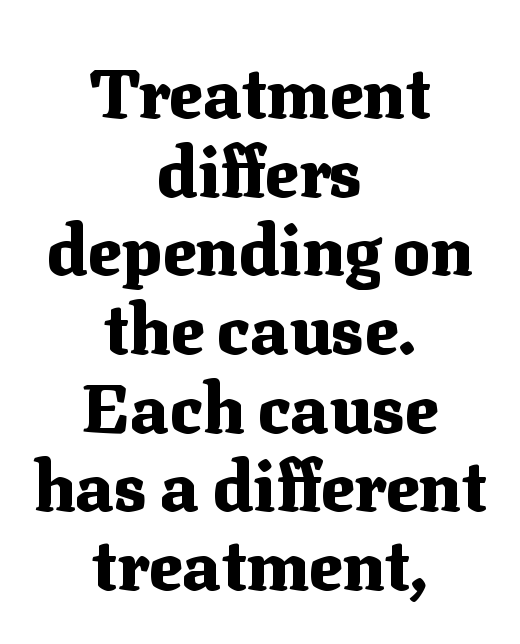
{"serif": "yes", "italic": "no", "bold": "yes", "weight": "heavy", "width": "normal", "stroke_contrast": "medium", "x_height": "medium", "monospaced": "no", "underline": "no", "align": "center", "line_spacing": "tight", "line_spacing_ratio": 1.14, "letter_spacing": "normal", "letter_spacing_em": 0.0, "glyph_px": 69}
